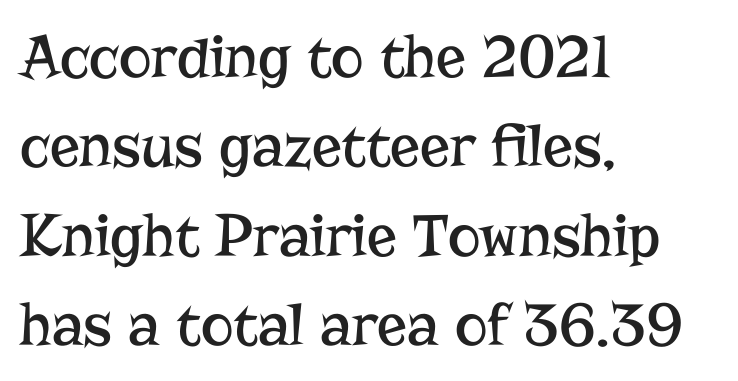
Q: Is the text bold? A: No.
Q: Is the text italic (slanted)? A: No, it is upright.
Q: Is the typeface a serif or a sans-serif typeface? A: Serif.
Q: Is the text underlined? A: No.
Q: How is the paragraph aligned? A: Left-aligned.
Q: Is the spacing between letters normal or unusually wide? A: Normal.
Q: Is the spacing between lines tight, normal or loose? A: Normal.
Q: Width (condensed, normal, or wide)? A: Normal.
Q: Stroke contrast? A: Low.
Q: x-height? A: Medium.
Q: Monospaced? A: No.
